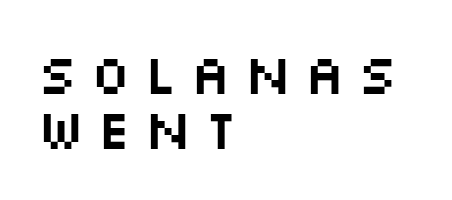
Q: Is the text italic (slanted)? A: No, it is upright.
Q: Is the typeface a serif or a sans-serif typeface? A: Sans-serif.
Q: Is the text underlined? A: No.
Q: How is the paragraph aligned? A: Left-aligned.
Q: Is the spacing between letters normal or unusually wide? A: Unusually wide.
Q: Is the spacing between lines tight, normal or loose? A: Tight.
Q: Width (condensed, normal, or wide)? A: Wide.
Q: Stroke contrast? A: Medium.
Q: x-height? A: Large.
Q: Monospaced? A: No.
